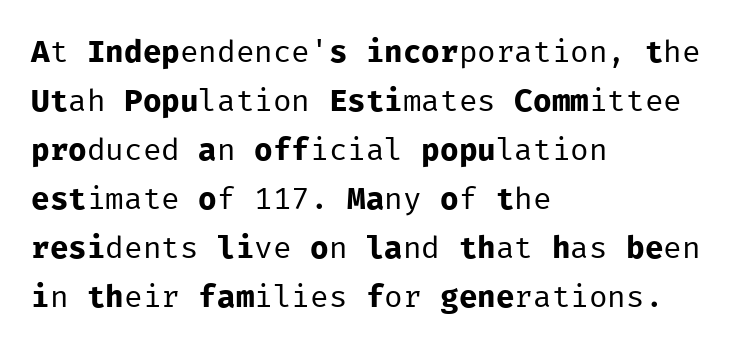
Q: Is the text bold? A: No.
Q: Is the text italic (slanted)? A: No, it is upright.
Q: Is the typeface a serif or a sans-serif typeface? A: Sans-serif.
Q: Is the text underlined? A: No.
Q: How is the paragraph aligned? A: Left-aligned.
Q: Is the spacing between letters normal or unusually wide? A: Normal.
Q: Is the spacing between lines tight, normal or loose? A: Normal.
Q: Width (condensed, normal, or wide)? A: Normal.
Q: Stroke contrast? A: Low.
Q: x-height? A: Medium.
Q: Monospaced? A: Yes.
